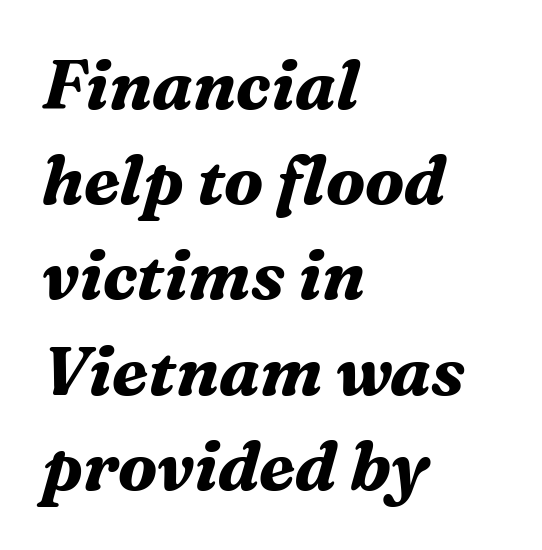
Heft: maximum for text — a bold. The glyphs are unaccompanied by any horizontal stroke below them. Is this a sans? No — the strokes have serifs. Horizontal bands of white between lines are of average thickness. The horizontal fit of the characters is conventional and even.
